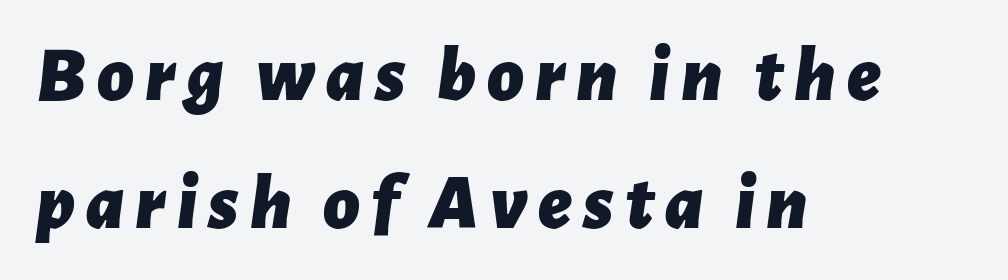
Q: Is the text bold? A: Yes.
Q: Is the text italic (slanted)? A: Yes, it leans right by about 7 degrees.
Q: Is the text underlined? A: No.
Q: How is the paragraph aligned? A: Left-aligned.
Q: Is the spacing between lines tight, normal or loose? A: Normal.
Q: Width (condensed, normal, or wide)? A: Normal.
Q: Stroke contrast? A: Low.
Q: x-height? A: Medium.
Q: Monospaced? A: No.
